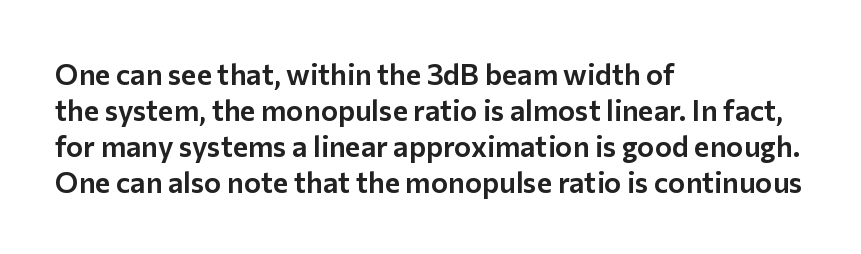
Lines of text with bare space underneath. A typesetter would call this zero additional tracking. Classification — sans serif. Compared with a centered layout, this one pins lines to the left instead. When letters stand straight like this, we call the style roman or upright.
